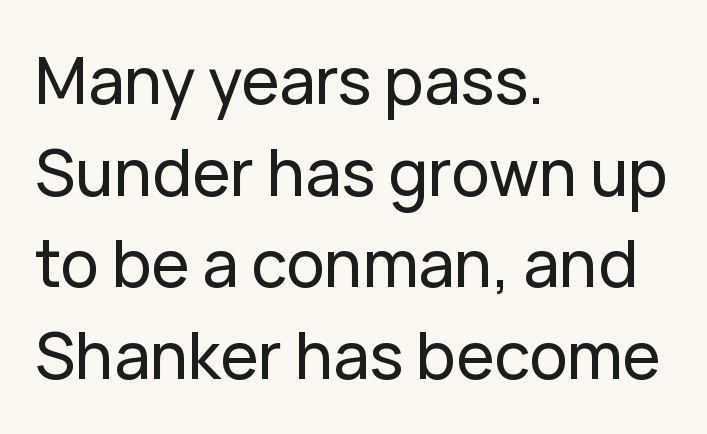
Q: Is the text italic (slanted)? A: No, it is upright.
Q: Is the typeface a serif or a sans-serif typeface? A: Sans-serif.
Q: Is the text underlined? A: No.
Q: How is the paragraph aligned? A: Left-aligned.
Q: Is the spacing between letters normal or unusually wide? A: Normal.
Q: Is the spacing between lines tight, normal or loose? A: Normal.
Q: Width (condensed, normal, or wide)? A: Normal.
Q: Stroke contrast? A: Low.
Q: x-height? A: Medium.
Q: Monospaced? A: No.
